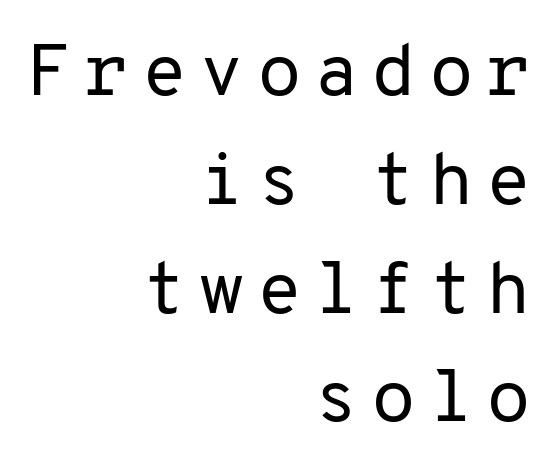
Does the type have serifs? No, each stem ends abruptly. Notice how descenders clear the ascenders below comfortably — that's standard leading. Do the characters align in a grid? Yes, the font is monospaced. A quiet, ordinary-to-light weight characterises the typeface. The foot of each line stays bare and open. Italic: no, the glyphs are upright roman.
